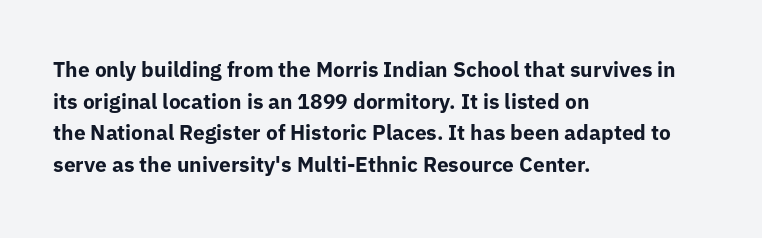
{"italic": "no", "bold": "yes", "underline": "no", "align": "left", "line_spacing": "normal", "line_spacing_ratio": 1.51, "letter_spacing": "normal", "letter_spacing_em": 0.0, "glyph_px": 21}
